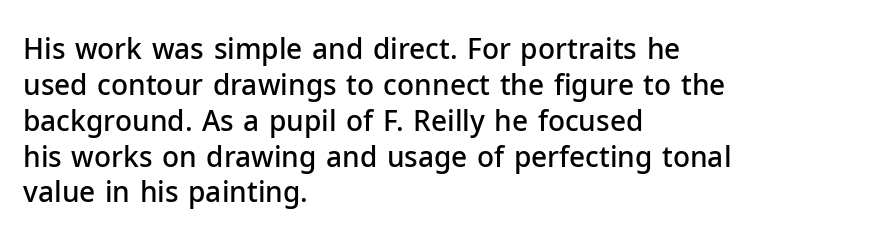
Q: Is the text bold? A: Semi-bold.
Q: Is the text italic (slanted)? A: No, it is upright.
Q: Is the typeface a serif or a sans-serif typeface? A: Sans-serif.
Q: Is the text underlined? A: No.
Q: How is the paragraph aligned? A: Left-aligned.
Q: Is the spacing between letters normal or unusually wide? A: Normal.
Q: Is the spacing between lines tight, normal or loose? A: Normal.
Q: Width (condensed, normal, or wide)? A: Normal.
Q: Stroke contrast? A: Low.
Q: x-height? A: Medium.
Q: Monospaced? A: No.
